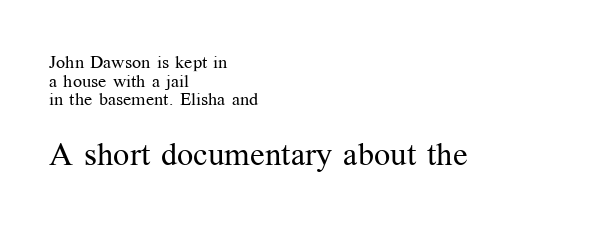
The image shows 32 px regular-weight serif type, upright; set left-aligned, tight line spacing (1.04x), normal letter spacing, not underlined; the second (bottom) block is 1.78x larger; medium stroke contrast and a medium x-height.
